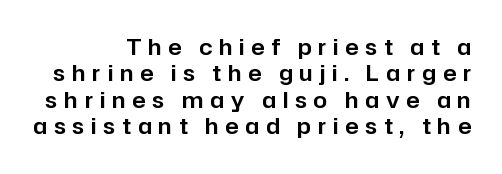
Q: Is the text italic (slanted)? A: No, it is upright.
Q: Is the text underlined? A: No.
Q: How is the paragraph aligned? A: Right-aligned.
Q: Is the spacing between letters normal or unusually wide? A: Unusually wide.
